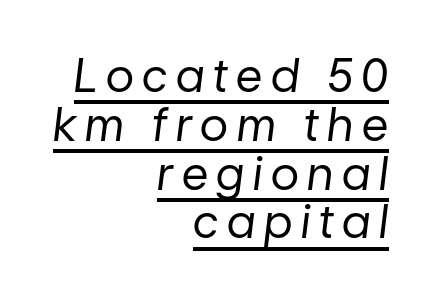
Looks like regular typesetting: each glyph gets only the width it needs. Stroke thickness stays within the range of a standard reading face or lighter. Italic? Definitely — the glyphs are oblique. Interline gaps are noticeably narrow in this sample. The rendering uses the underline text-decoration. Right-aligned paragraph, ragged on the left.
